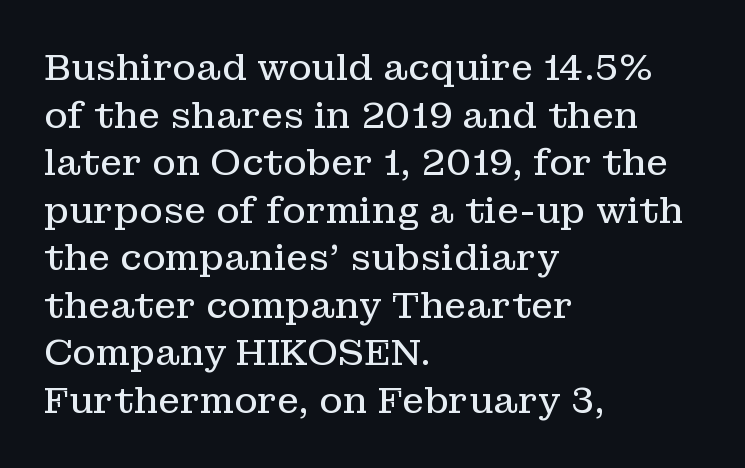
Q: Is the text bold? A: No.
Q: Is the text italic (slanted)? A: No, it is upright.
Q: Is the typeface a serif or a sans-serif typeface? A: Serif.
Q: Is the text underlined? A: No.
Q: How is the paragraph aligned? A: Left-aligned.
Q: Is the spacing between letters normal or unusually wide? A: Normal.
Q: Is the spacing between lines tight, normal or loose? A: Normal.
Q: Width (condensed, normal, or wide)? A: Normal.
Q: Stroke contrast? A: Low.
Q: x-height? A: Medium.
Q: Monospaced? A: No.
